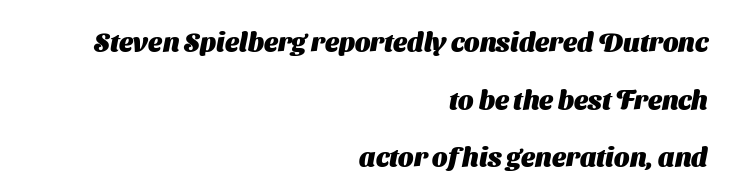
{"bold": "yes", "underline": "no", "align": "right", "line_spacing": "loose", "line_spacing_ratio": 2.13, "letter_spacing": "normal", "letter_spacing_em": 0.0, "glyph_px": 27}
